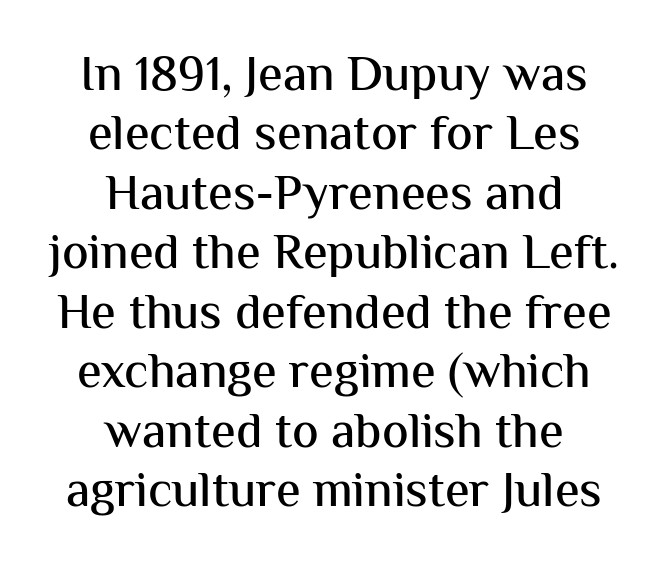
Spacing verdict: proportional, widths tailored to each character. Is there any slant? The stems are plumb. You can tell from the bare stems that sans-serif type was used. Only glyphs here, with clear space below each row. Does extra space separate the letters? No, they use regular spacing.
